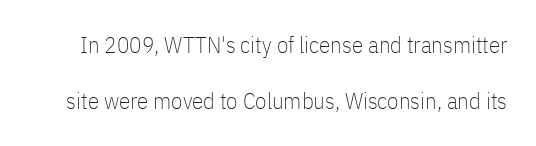
The image shows 23 px text type, upright; set loose line spacing (2.44x), normal letter spacing, not underlined.
